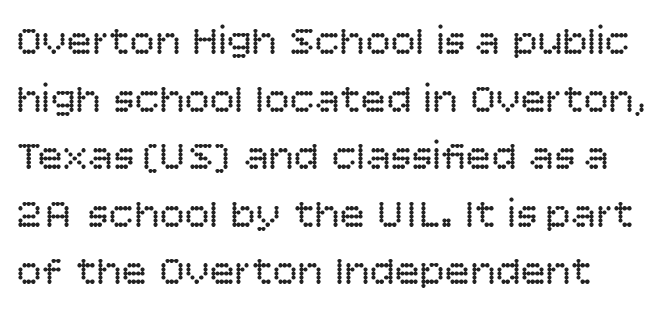
{"serif": "no", "italic": "no", "bold": "no", "weight": "regular", "width": "normal", "stroke_contrast": "low", "x_height": "large", "monospaced": "no", "underline": "no", "line_spacing": "normal", "line_spacing_ratio": 1.37, "letter_spacing": "normal", "letter_spacing_em": 0.0, "glyph_px": 42}
